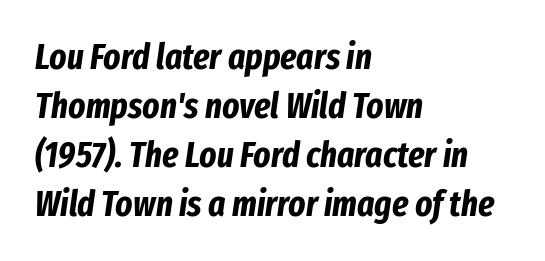
{"italic": "yes", "lean": "right", "slant_degrees": 8, "bold": "yes", "weight": "bold", "width": "condensed", "stroke_contrast": "low", "x_height": "medium", "monospaced": "no", "underline": "no", "align": "left", "line_spacing": "normal", "line_spacing_ratio": 1.36, "letter_spacing": "normal", "letter_spacing_em": 0.0, "glyph_px": 36}
